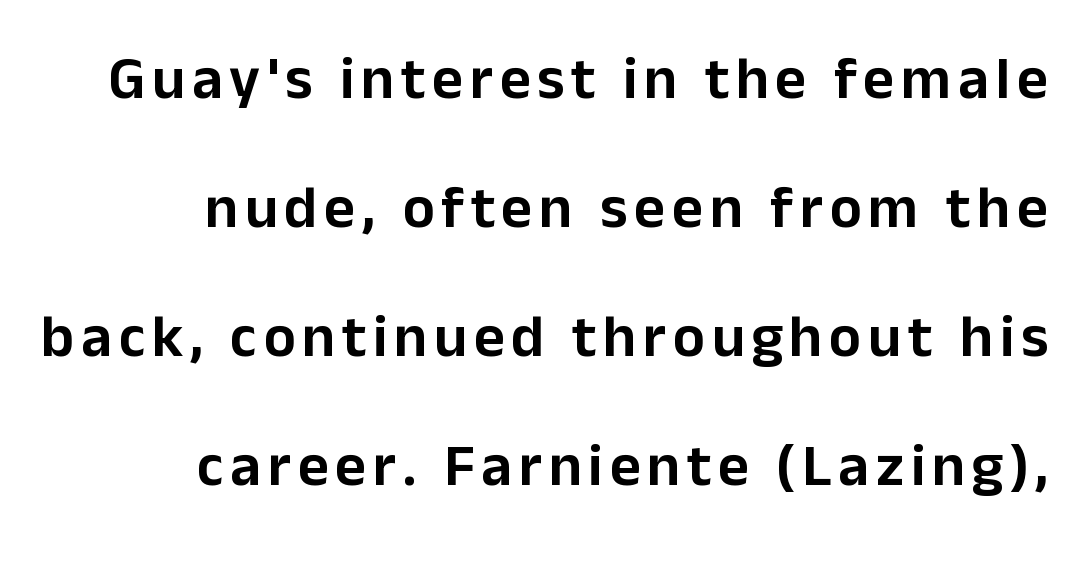
The image shows 60 px sans-serif type, upright; set right-aligned, loose line spacing (2.15x), not underlined; low stroke contrast and a medium x-height.
